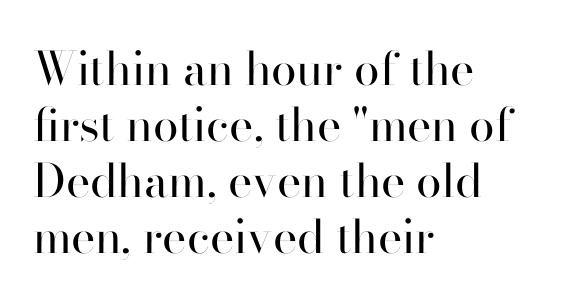
The image shows 46 px regular-weight sans-serif type, upright; set left-aligned, line spacing 1.22x, normal letter spacing, not underlined; high stroke contrast and a small x-height.
